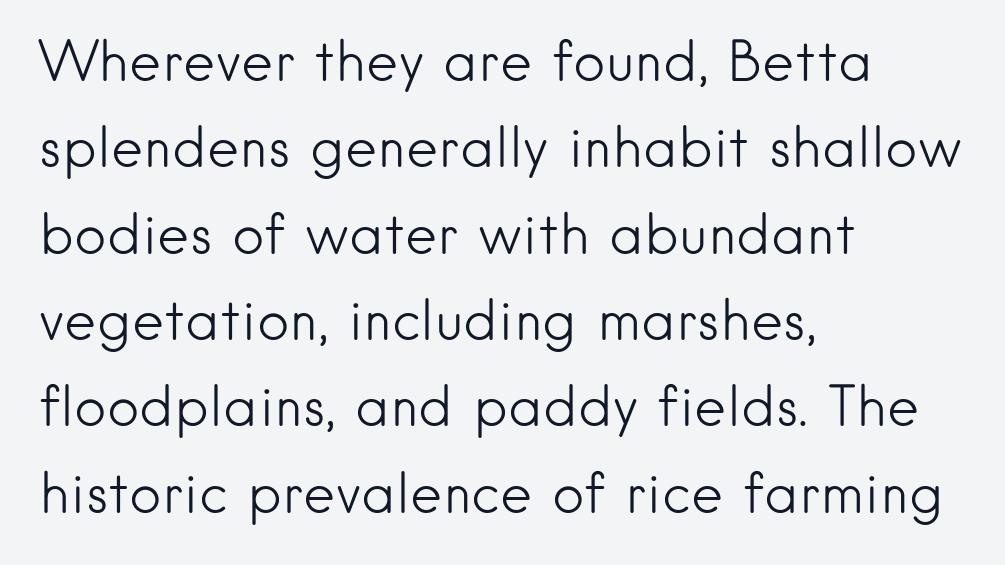
The image shows 55 px light sans-serif type, upright; set left-aligned, normal line spacing (1.57x), normal letter spacing, not underlined; low stroke contrast and a small x-height.
